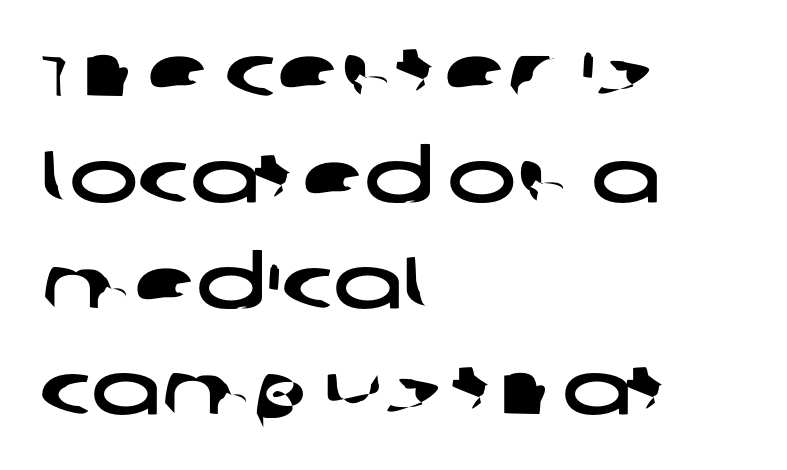
Q: Is the typeface a serif or a sans-serif typeface? A: Sans-serif.
Q: Is the text underlined? A: No.
Q: How is the paragraph aligned? A: Left-aligned.
Q: Is the spacing between letters normal or unusually wide? A: Normal.
Q: Is the spacing between lines tight, normal or loose? A: Normal.
Q: Width (condensed, normal, or wide)? A: Wide.
Q: Stroke contrast? A: Low.
Q: x-height? A: Large.
Q: Monospaced? A: No.
